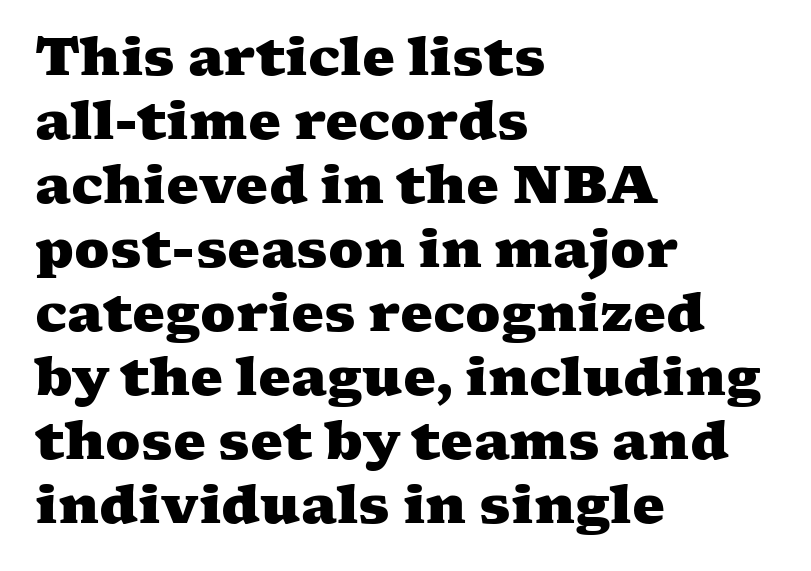
{"serif": "yes", "bold": "yes", "weight": "heavy", "width": "wide", "stroke_contrast": "medium", "x_height": "medium", "monospaced": "no", "underline": "no", "align": "left", "line_spacing_ratio": 1.23, "letter_spacing": "normal", "letter_spacing_em": 0.0, "glyph_px": 52}
